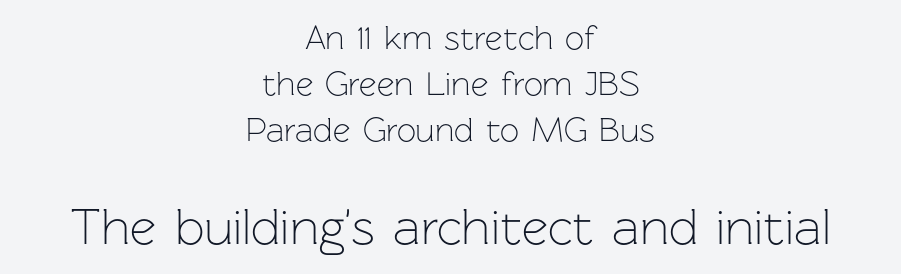
Q: Is the text bold? A: No.
Q: Is the text italic (slanted)? A: No, it is upright.
Q: Is the typeface a serif or a sans-serif typeface? A: Sans-serif.
Q: Is the text underlined? A: No.
Q: How is the paragraph aligned? A: Centered.
Q: Is the spacing between letters normal or unusually wide? A: Normal.
Q: Is the spacing between lines tight, normal or loose? A: Normal.
Q: Which block of text is set in a larger size, the first (top) or the second (bottom)? A: The second (bottom) one.
Q: Width (condensed, normal, or wide)? A: Normal.
Q: Stroke contrast? A: Low.
Q: x-height? A: Medium.
Q: Monospaced? A: No.
